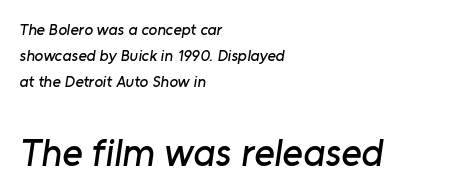
Q: Is the typeface a serif or a sans-serif typeface? A: Sans-serif.
Q: Is the text underlined? A: No.
Q: How is the paragraph aligned? A: Left-aligned.
Q: Is the spacing between letters normal or unusually wide? A: Normal.
Q: Is the spacing between lines tight, normal or loose? A: Normal.
Q: Which block of text is set in a larger size, the first (top) or the second (bottom)? A: The second (bottom) one.
Q: Width (condensed, normal, or wide)? A: Normal.
Q: Stroke contrast? A: Low.
Q: x-height? A: Medium.
Q: Monospaced? A: No.
